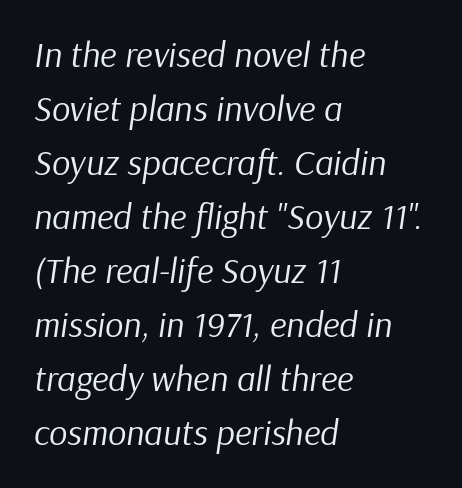
The image shows 36 px regular-weight type, italic (leaning right); set left-aligned, normal line spacing (1.5x), normal letter spacing, not underlined; low stroke contrast and a medium x-height.
